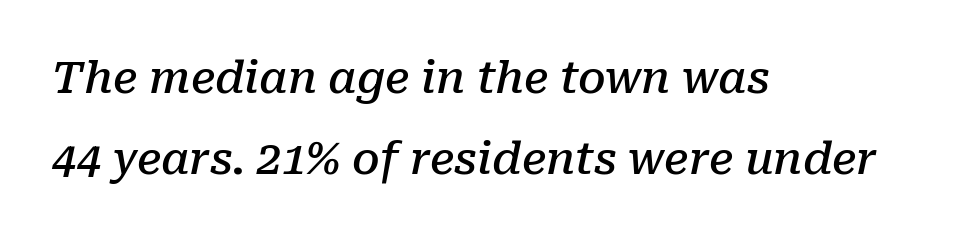
This is serif lettering, the kind often seen in printed books. Standard letterfit; no display-style spreading of the glyphs. Only glyphs here, with clear space below each row. Varying glyph widths throughout — classic text-font behaviour. Notice how the stems are inclined rather than vertical — that's the hallmark of italics. Look at the stroke-to-counter ratio: somewhat heavy, a semibold.
